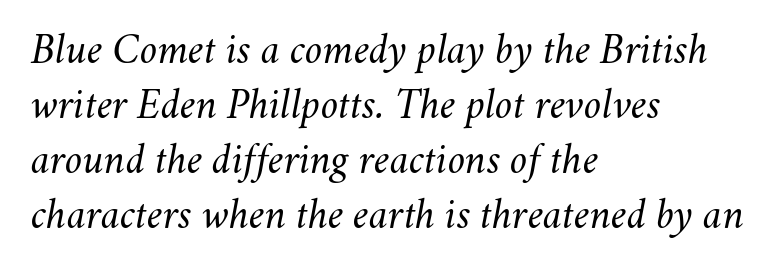
{"italic": "yes", "lean": "right", "slant_degrees": 11, "bold": "no", "weight": "light", "width": "normal", "stroke_contrast": "medium", "x_height": "small", "monospaced": "no", "underline": "no", "align": "left", "line_spacing": "normal", "line_spacing_ratio": 1.25, "letter_spacing": "normal", "letter_spacing_em": 0.0, "glyph_px": 44}
